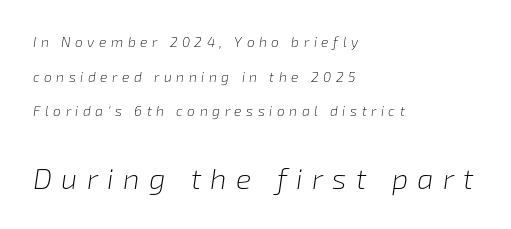
{"italic": "yes", "lean": "right", "slant_degrees": 8, "bold": "no", "weight": "light", "width": "normal", "stroke_contrast": "low", "x_height": "medium", "monospaced": "no", "underline": "no", "align": "left", "line_spacing": "loose", "line_spacing_ratio": 2.47, "letter_spacing": "wide", "letter_spacing_em": 0.32, "larger_block": "second", "size_ratio": 2.07, "glyph_px": 29}
